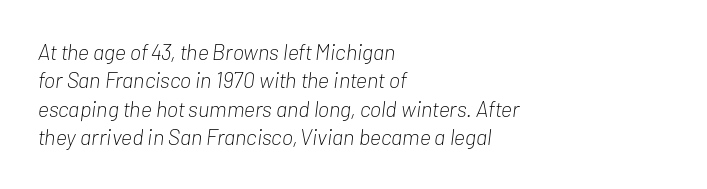
{"italic": "yes", "lean": "right", "slant_degrees": 7, "bold": "no", "underline": "no", "align": "left", "line_spacing": "normal", "line_spacing_ratio": 1.29, "letter_spacing": "normal", "letter_spacing_em": 0.0, "glyph_px": 22}
